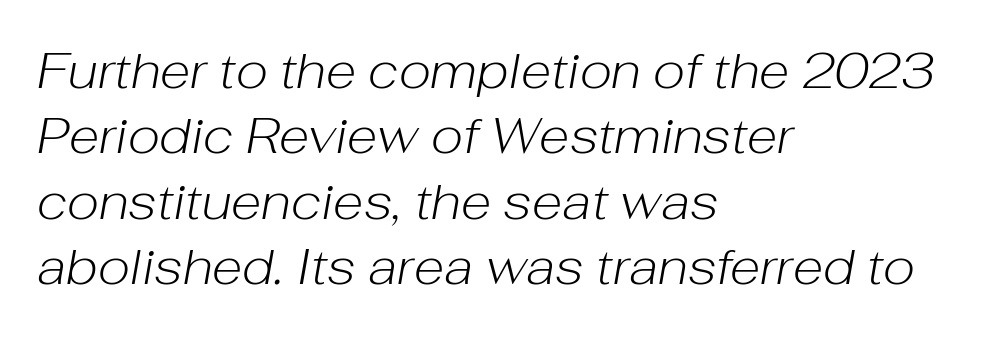
{"italic": "yes", "lean": "right", "slant_degrees": 10, "bold": "no", "weight": "light", "width": "normal", "stroke_contrast": "low", "x_height": "medium", "monospaced": "no", "underline": "no", "align": "left", "line_spacing": "normal", "line_spacing_ratio": 1.31, "letter_spacing": "normal", "letter_spacing_em": 0.0, "glyph_px": 50}
